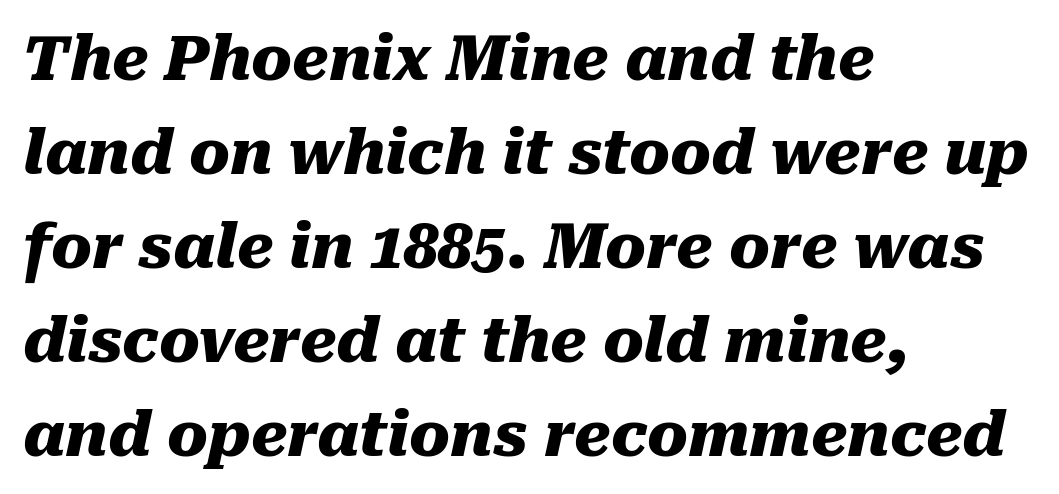
The image shows 61 px heavy type, italic (leaning right); set left-aligned, normal line spacing (1.54x), normal letter spacing, not underlined; medium stroke contrast and a medium x-height.
